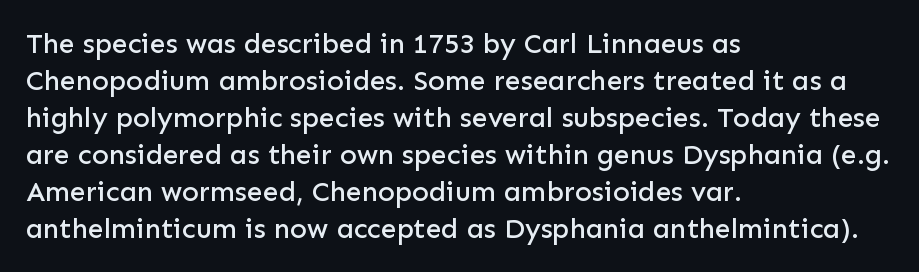
{"serif": "no", "italic": "no", "width": "normal", "stroke_contrast": "low", "x_height": "medium", "monospaced": "no", "underline": "no", "align": "left", "line_spacing": "normal", "line_spacing_ratio": 1.32, "letter_spacing": "normal", "letter_spacing_em": 0.0, "glyph_px": 28}
